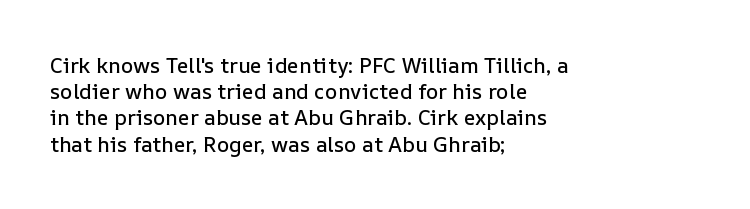
A typesetter would call this leading conventional body-copy spacing. Upright lettering throughout. This rendering uses left alignment, leaving the right contour irregular. The letterforms sit shoulder to shoulder at normal distance. Decoration check: the copy has no underline.
